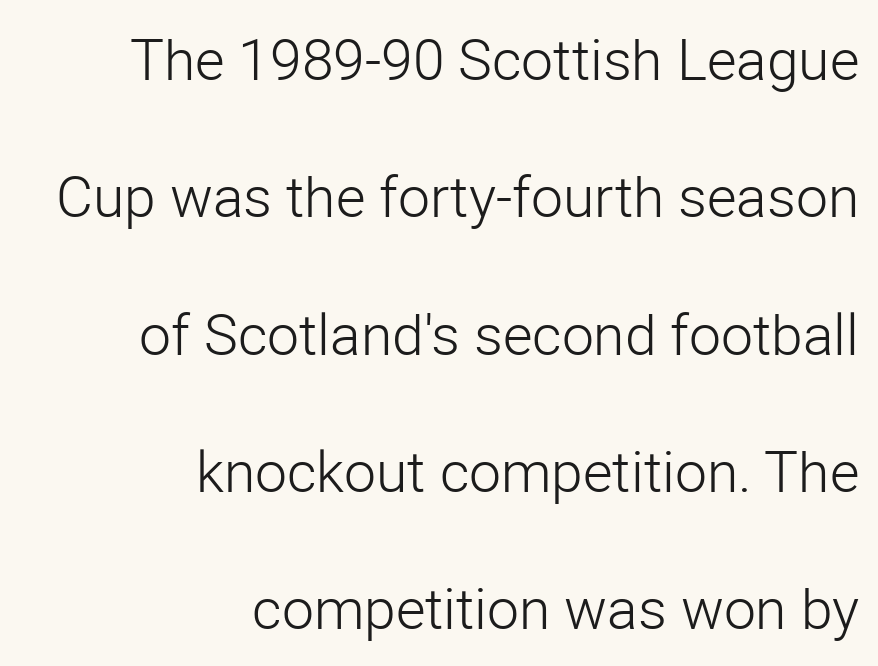
Q: Is the text bold? A: No.
Q: Is the text italic (slanted)? A: No, it is upright.
Q: Is the typeface a serif or a sans-serif typeface? A: Sans-serif.
Q: Is the text underlined? A: No.
Q: How is the paragraph aligned? A: Right-aligned.
Q: Is the spacing between letters normal or unusually wide? A: Normal.
Q: Is the spacing between lines tight, normal or loose? A: Loose.
Q: Width (condensed, normal, or wide)? A: Normal.
Q: Stroke contrast? A: Low.
Q: x-height? A: Medium.
Q: Monospaced? A: No.
